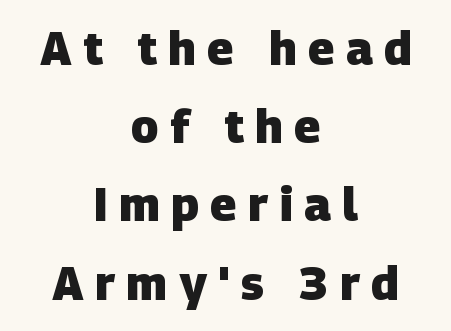
The image shows 46 px heavy sans-serif type; set centered, normal line spacing (1.7x), unusually wide letter spacing (+0.25 em), not underlined; low stroke contrast and a large x-height.
